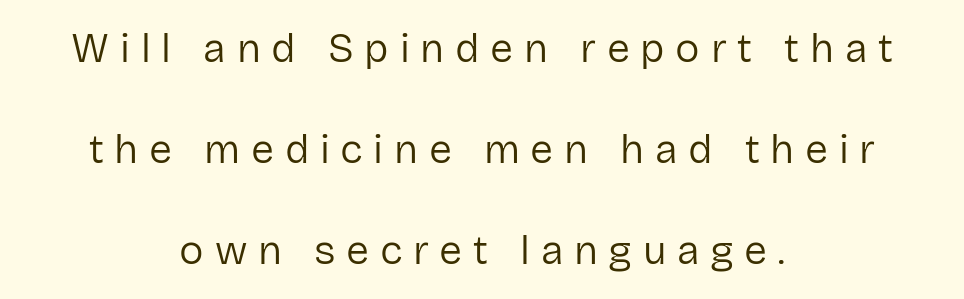
Is there much room between lines? Yes — plenty of vertical air separates them. Note the varied advance widths — an 'i' is clearly narrower than an 'm'. What kind of face is this? One without serifs — a sans. Unbolded letterforms with no extra heft. Between one letter and the next there's a generous, obvious gap. These lines were composed using upright roman letters.
